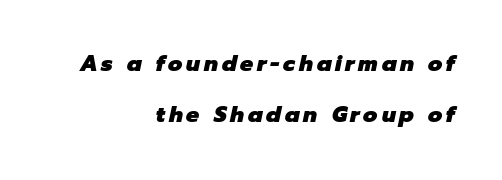
{"italic": "yes", "lean": "right", "slant_degrees": 12, "bold": "yes", "underline": "no", "align": "right", "line_spacing": "loose", "line_spacing_ratio": 2.34, "glyph_px": 22}
